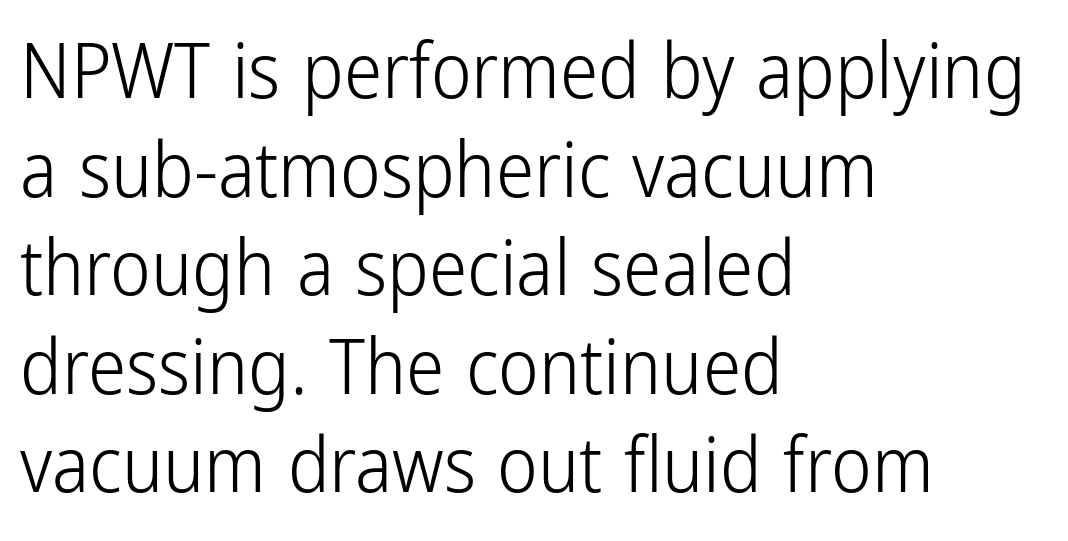
Q: Is the text bold? A: No.
Q: Is the text italic (slanted)? A: No, it is upright.
Q: Is the typeface a serif or a sans-serif typeface? A: Sans-serif.
Q: Is the text underlined? A: No.
Q: How is the paragraph aligned? A: Left-aligned.
Q: Is the spacing between letters normal or unusually wide? A: Normal.
Q: Is the spacing between lines tight, normal or loose? A: Normal.
Q: Width (condensed, normal, or wide)? A: Condensed.
Q: Stroke contrast? A: Low.
Q: x-height? A: Medium.
Q: Monospaced? A: No.
